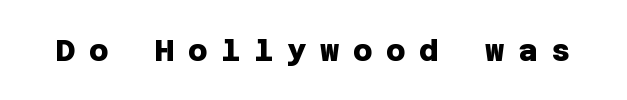
Q: Is the text bold? A: Yes.
Q: Is the typeface a serif or a sans-serif typeface? A: Sans-serif.
Q: Is the text underlined? A: No.
Q: Is the spacing between letters normal or unusually wide? A: Unusually wide.
Q: Width (condensed, normal, or wide)? A: Normal.
Q: Stroke contrast? A: Low.
Q: x-height? A: Large.
